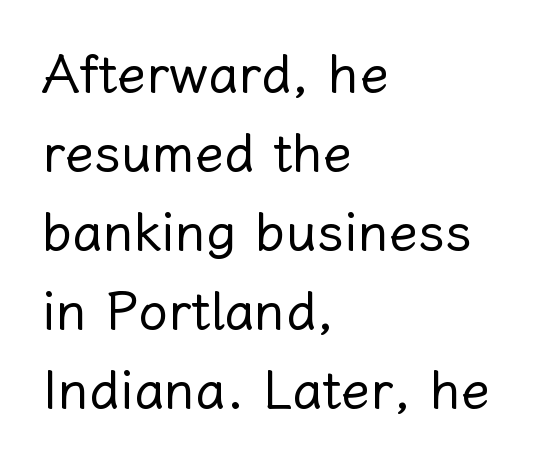
Q: Is the text bold? A: No.
Q: Is the text italic (slanted)? A: No, it is upright.
Q: Is the text underlined? A: No.
Q: How is the paragraph aligned? A: Left-aligned.
Q: Is the spacing between letters normal or unusually wide? A: Normal.
Q: Is the spacing between lines tight, normal or loose? A: Normal.
Q: Width (condensed, normal, or wide)? A: Normal.
Q: Stroke contrast? A: Low.
Q: x-height? A: Medium.
Q: Monospaced? A: No.
